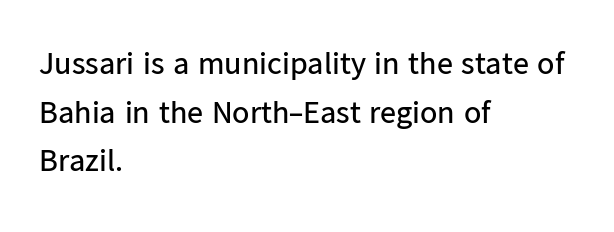
Q: Is the text bold? A: No.
Q: Is the text italic (slanted)? A: No, it is upright.
Q: Is the typeface a serif or a sans-serif typeface? A: Sans-serif.
Q: Is the text underlined? A: No.
Q: How is the paragraph aligned? A: Left-aligned.
Q: Is the spacing between letters normal or unusually wide? A: Normal.
Q: Is the spacing between lines tight, normal or loose? A: Normal.
Q: Width (condensed, normal, or wide)? A: Normal.
Q: Stroke contrast? A: Low.
Q: x-height? A: Medium.
Q: Monospaced? A: No.
